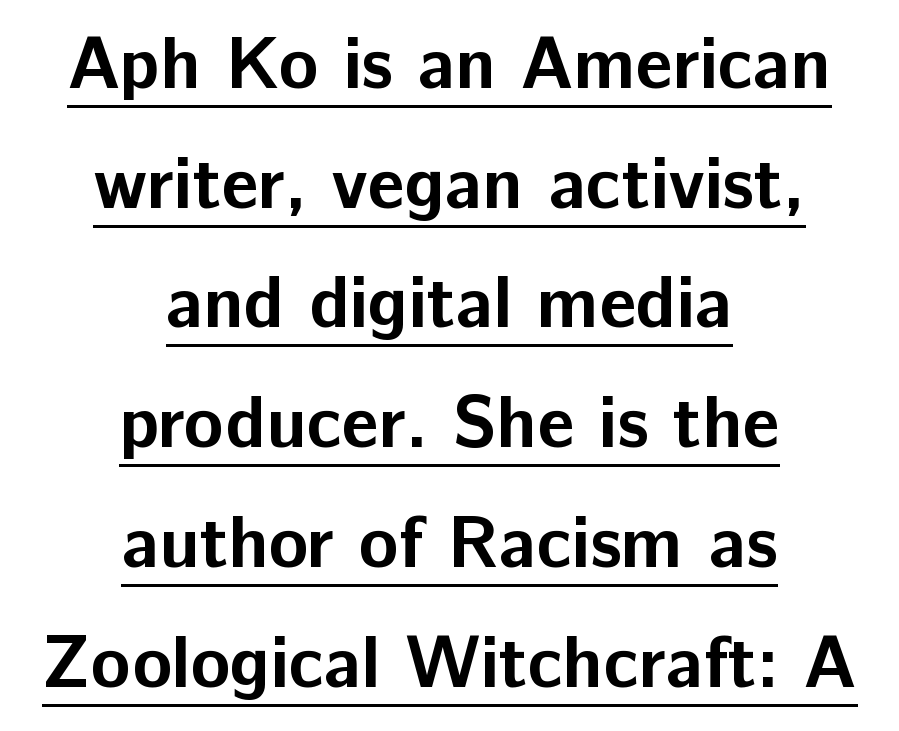
The image shows 73 px bold sans-serif type, upright; set centered, normal line spacing (1.64x), normal letter spacing, underlined; low stroke contrast and a medium x-height.
